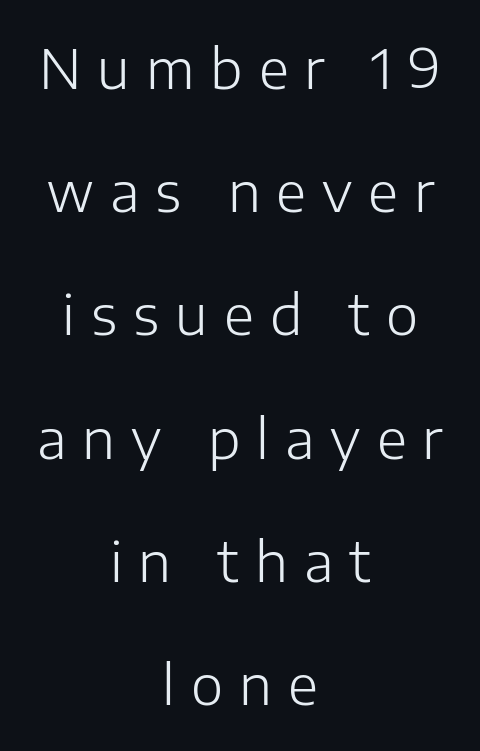
The image shows 55 px light sans-serif type, upright; set centered, loose line spacing (2.24x), unusually wide letter spacing (+0.29 em), not underlined; low stroke contrast and a medium x-height.
